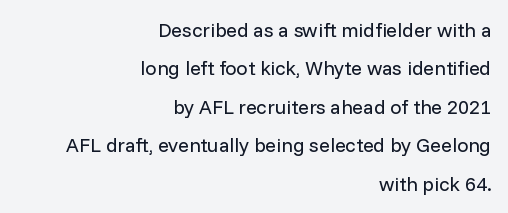
Q: Is the text bold? A: No.
Q: Is the text italic (slanted)? A: No, it is upright.
Q: Is the text underlined? A: No.
Q: How is the paragraph aligned? A: Right-aligned.
Q: Is the spacing between letters normal or unusually wide? A: Normal.
Q: Is the spacing between lines tight, normal or loose? A: Loose.
